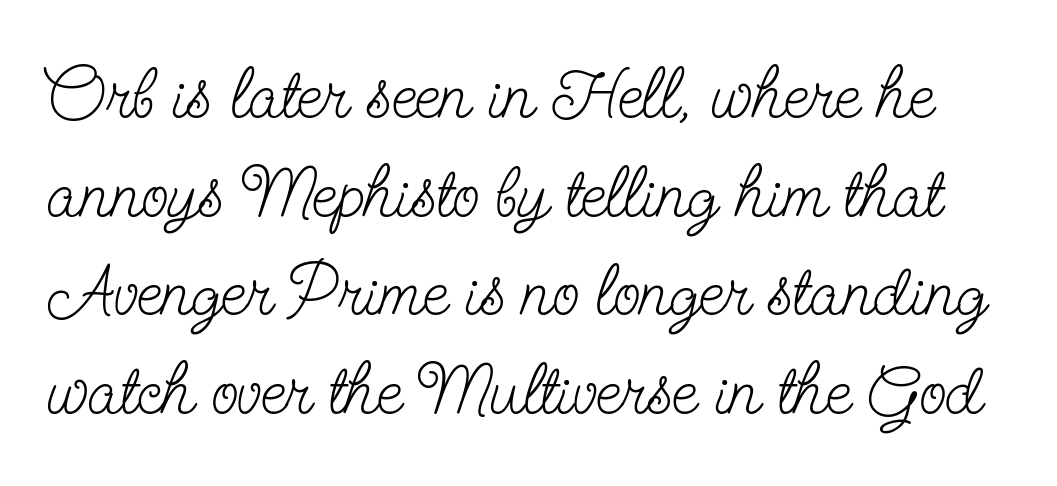
The image shows 71 px light, condensed serif type; set normal line spacing (1.39x), normal letter spacing, not underlined; low stroke contrast and a small x-height.
